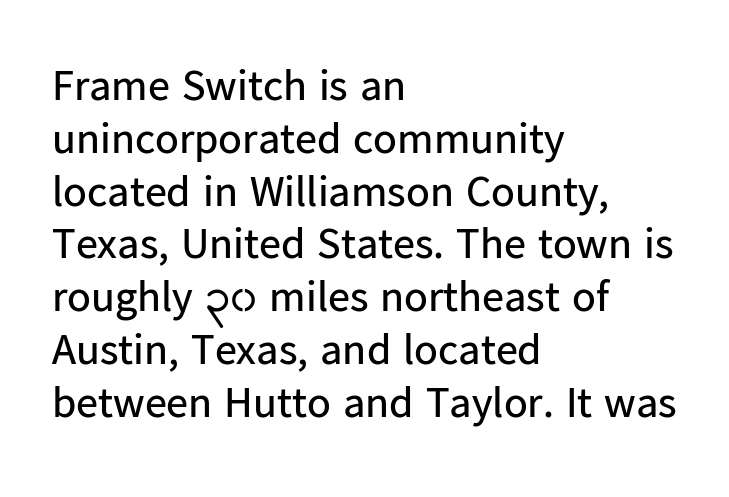
{"serif": "no", "italic": "no", "bold": "no", "weight": "regular", "width": "normal", "stroke_contrast": "low", "x_height": "medium", "monospaced": "no", "underline": "no", "align": "left", "line_spacing_ratio": 1.2, "letter_spacing": "normal", "letter_spacing_em": 0.0, "glyph_px": 44}
